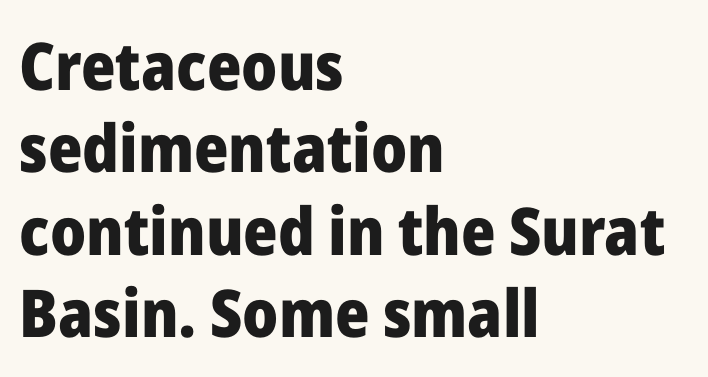
The image shows 66 px heavy sans-serif type, upright; set left-aligned, normal line spacing (1.25x), normal letter spacing, not underlined; low stroke contrast and a medium x-height.
